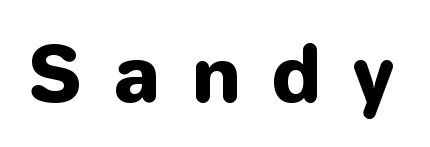
Anything drawn beneath the words? Only blank space. The specimen reads as upright at a glance. Nope, no serifs anywhere on these letters. Does the weight exceed regular? Yes, all the way to bold.
